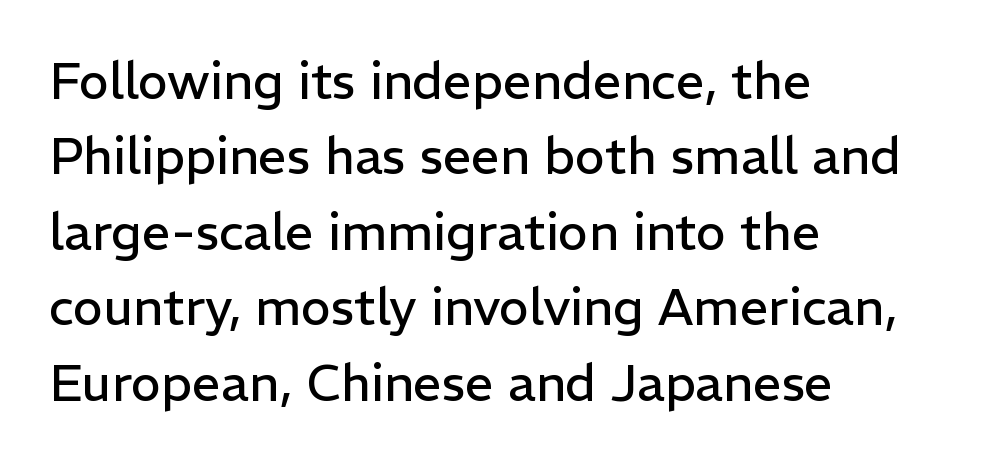
The image shows 51 px regular-weight sans-serif type, upright; set left-aligned, normal line spacing (1.48x), normal letter spacing, not underlined; low stroke contrast and a medium x-height.
